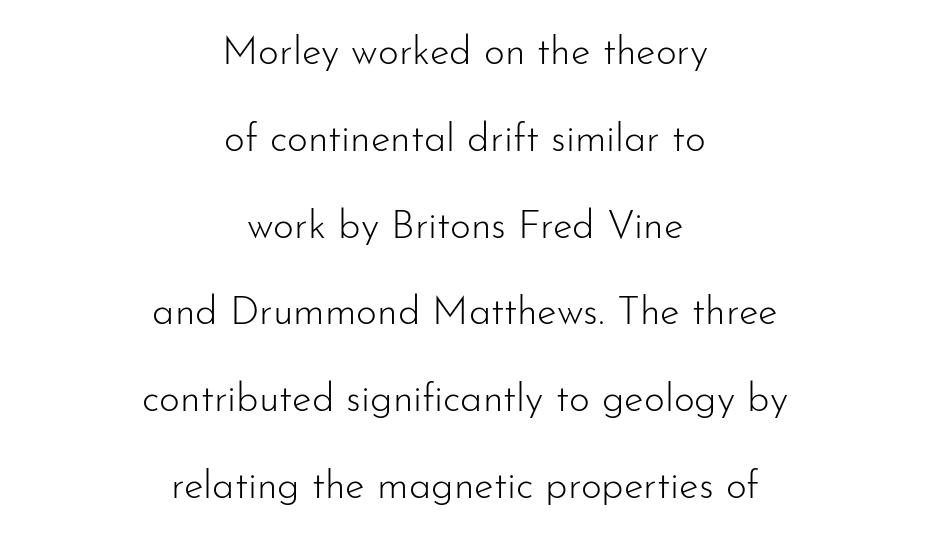
The image shows 40 px light sans-serif type, upright; set centered, loose line spacing (2.17x), normal letter spacing, not underlined; low stroke contrast and a small x-height.
